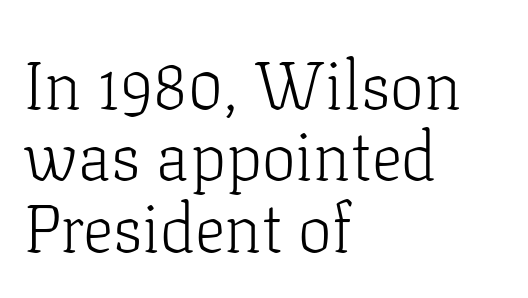
Q: Is the text bold? A: No.
Q: Is the text italic (slanted)? A: No, it is upright.
Q: Is the typeface a serif or a sans-serif typeface? A: Serif.
Q: Is the text underlined? A: No.
Q: How is the paragraph aligned? A: Left-aligned.
Q: Is the spacing between letters normal or unusually wide? A: Normal.
Q: Is the spacing between lines tight, normal or loose? A: Tight.
Q: Width (condensed, normal, or wide)? A: Normal.
Q: Stroke contrast? A: Low.
Q: x-height? A: Medium.
Q: Monospaced? A: No.
